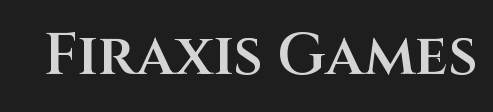
This is moderately heavy type, rendered in semibold. Glyph-to-glyph distance matches everyday printed text. Only glyphs here, with clear space below each row. Is this a fixed-width face? No — the glyphs have proportional, varying widths. In terms of posture, this sample is upright.
